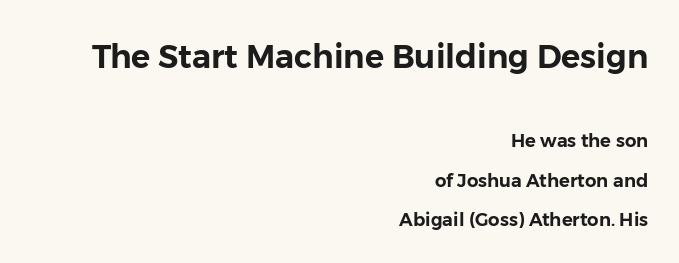
{"serif": "no", "italic": "no", "width": "normal", "stroke_contrast": "low", "x_height": "medium", "monospaced": "no", "underline": "no", "align": "right", "line_spacing": "loose", "line_spacing_ratio": 2.18, "letter_spacing": "normal", "letter_spacing_em": 0.0, "larger_block": "first", "size_ratio": 1.78, "glyph_px": 32}
